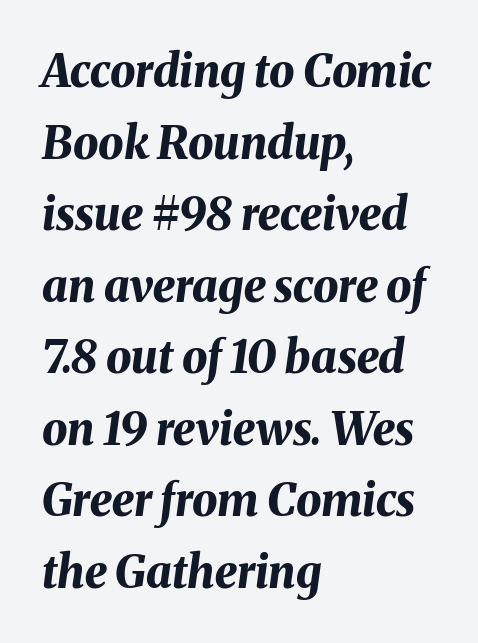
Only glyphs here, with clear space below each row. The font's italic variant was chosen for this text. Each line starts at the same left margin while the right side varies. Typographic density is high because the face is bold.
